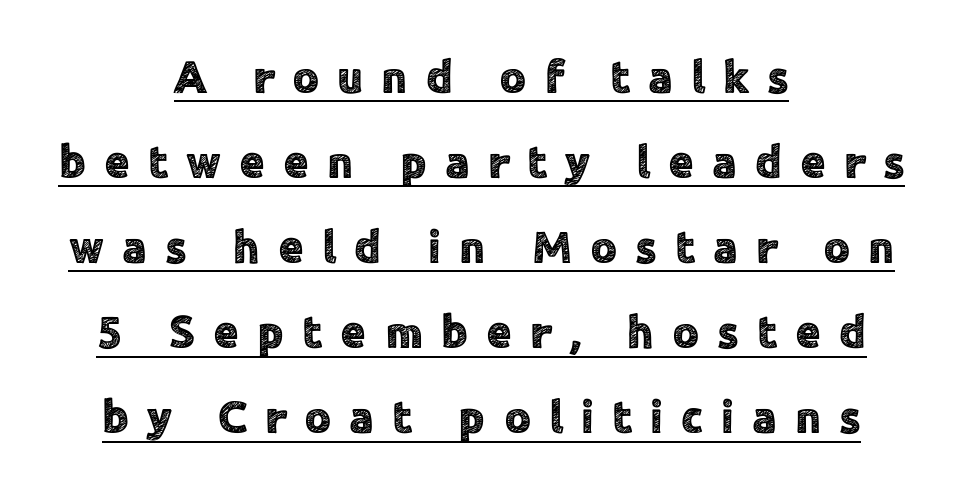
Q: Is the text italic (slanted)? A: No, it is upright.
Q: Is the typeface a serif or a sans-serif typeface? A: Sans-serif.
Q: Is the text underlined? A: Yes.
Q: How is the paragraph aligned? A: Centered.
Q: Is the spacing between letters normal or unusually wide? A: Unusually wide.
Q: Width (condensed, normal, or wide)? A: Normal.
Q: x-height? A: Medium.
Q: Monospaced? A: No.
